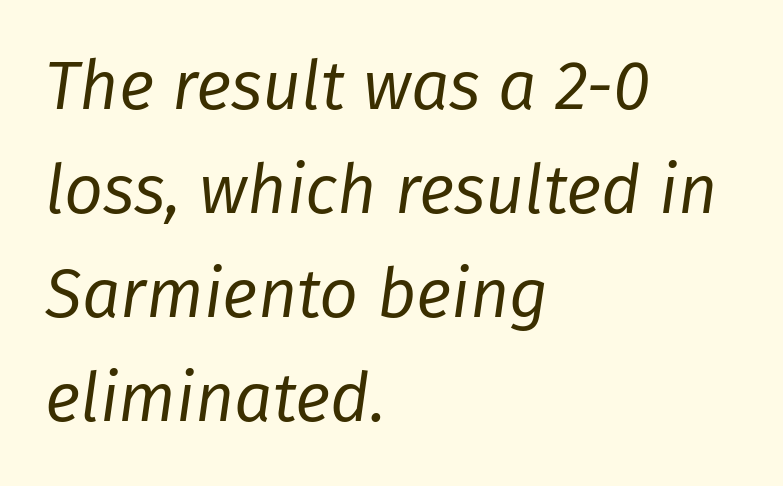
The image shows 68 px regular-weight type, italic (leaning right); set left-aligned, normal line spacing (1.53x), normal letter spacing, not underlined; low stroke contrast and a medium x-height.
